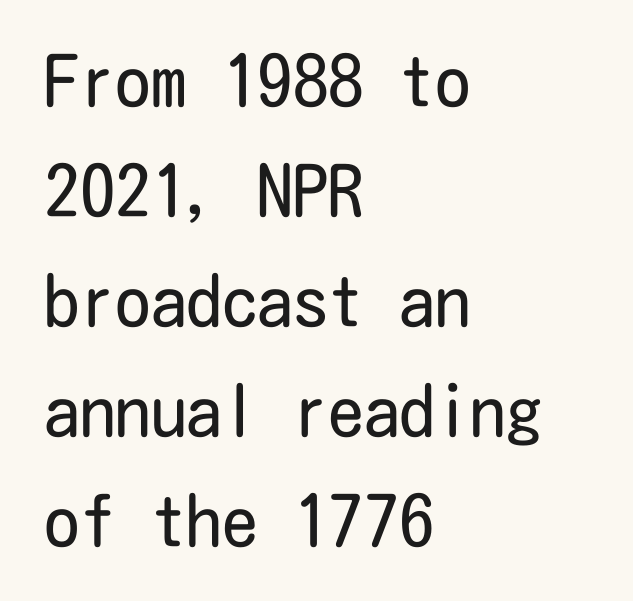
Decoration check: the copy has no underline. Notice how the passage keeps a crisp vertical edge on the left only. The passage shown is not bold in any degree. It's the straight-up-and-down kind of type.
